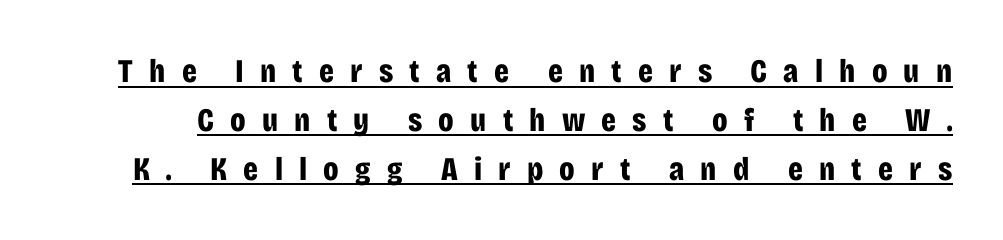
Examine the stroke ends and you'll find no serifs. The lettering holds an erect, upright posture throughout. The letters are bold, with thick, heavy strokes. These lines sit exactly where default settings would place them.
